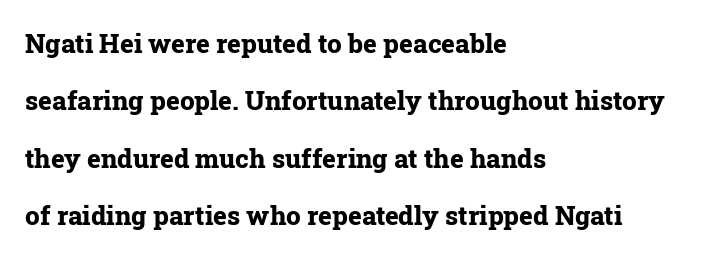
{"italic": "no", "bold": "yes", "underline": "no", "align": "left", "line_spacing": "loose", "line_spacing_ratio": 2.21, "letter_spacing": "normal", "letter_spacing_em": 0.0, "glyph_px": 26}
